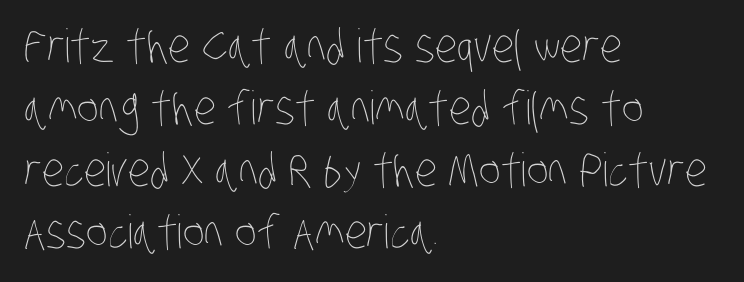
Q: Is the text bold? A: No.
Q: Is the text underlined? A: No.
Q: How is the paragraph aligned? A: Left-aligned.
Q: Is the spacing between letters normal or unusually wide? A: Normal.
Q: Is the spacing between lines tight, normal or loose? A: Normal.
Q: Width (condensed, normal, or wide)? A: Condensed.
Q: Stroke contrast? A: Low.
Q: x-height? A: Large.
Q: Monospaced? A: No.
